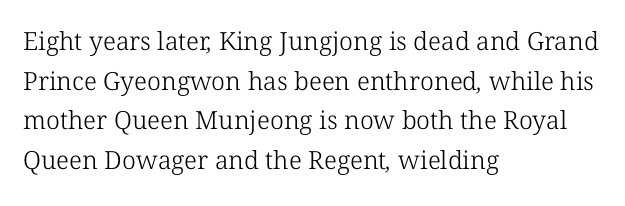
The image shows 25 px text type; set left-aligned, normal line spacing (1.59x), normal letter spacing, not underlined.
